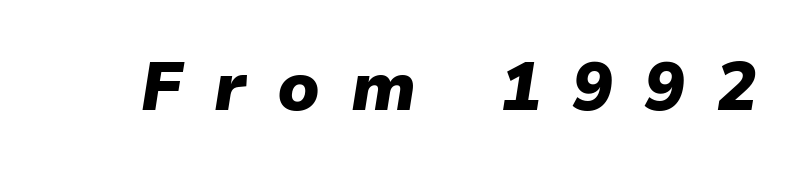
Descender tails drop into unmarked territory. Pretty heavy lettering here — definitely bold. The glyphs look as if they've been sheared to an angle. What stands out about the letter spacing? Its width — letters are far apart. Each letter keeps its own natural width here, so spacing adapts to shape.
